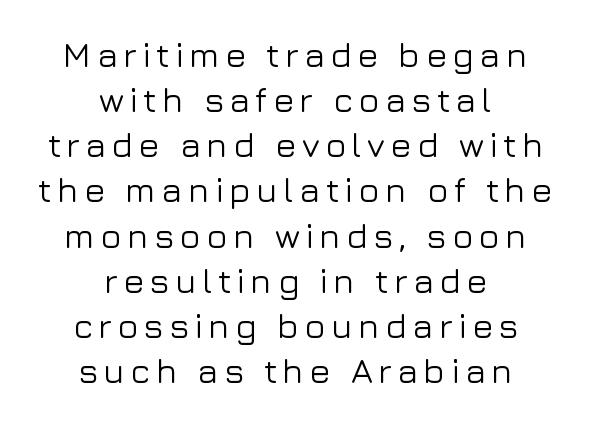
The image shows 35 px sans-serif type, upright; set centered, normal line spacing (1.29x), not underlined; low stroke contrast and a medium x-height.
